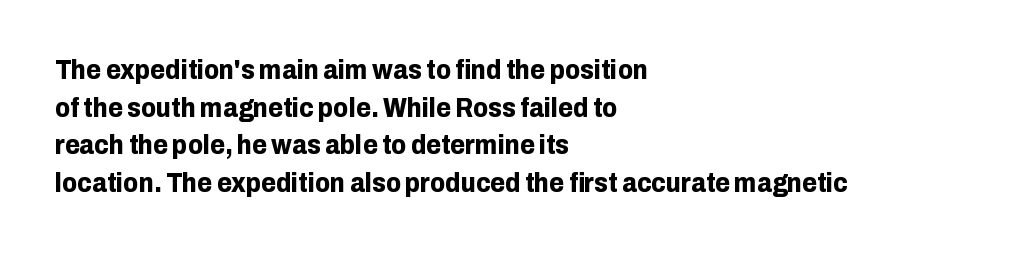
{"italic": "no", "bold": "yes", "underline": "no", "align": "left", "line_spacing": "normal", "line_spacing_ratio": 1.39, "letter_spacing": "normal", "letter_spacing_em": 0.0, "glyph_px": 27}
